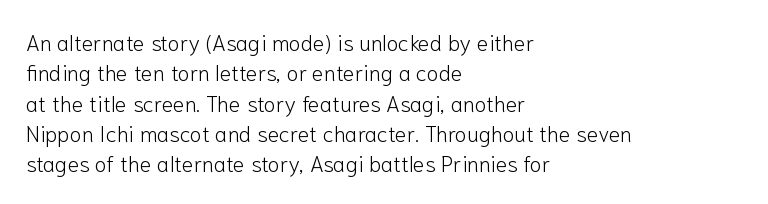
The image shows 22 px text type, upright; set left-aligned, normal line spacing (1.38x), normal letter spacing, not underlined.
